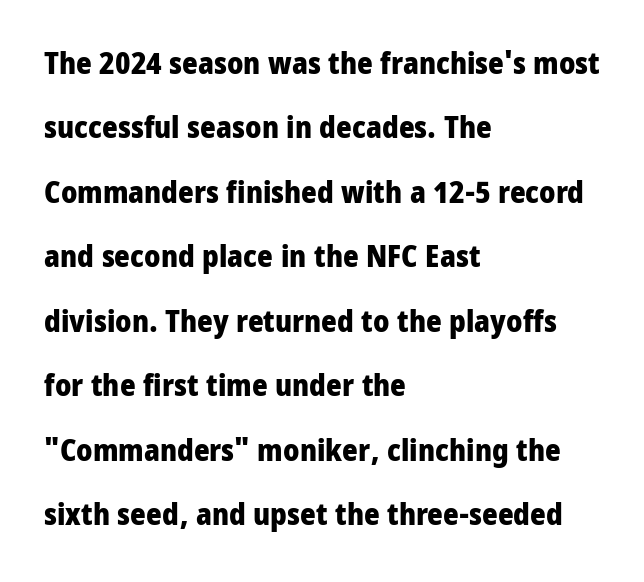
{"serif": "no", "italic": "no", "bold": "yes", "weight": "heavy", "width": "condensed", "stroke_contrast": "low", "x_height": "large", "monospaced": "no", "underline": "no", "align": "left", "line_spacing": "loose", "line_spacing_ratio": 2.15, "letter_spacing": "normal", "letter_spacing_em": 0.0, "glyph_px": 30}
